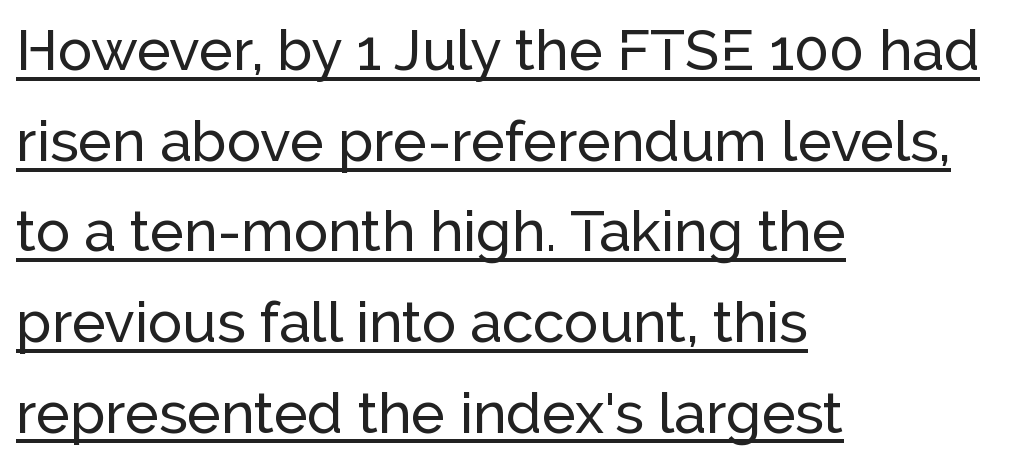
The image shows 57 px sans-serif type, upright; set left-aligned, normal line spacing (1.59x), normal letter spacing, underlined; low stroke contrast and a medium x-height.
